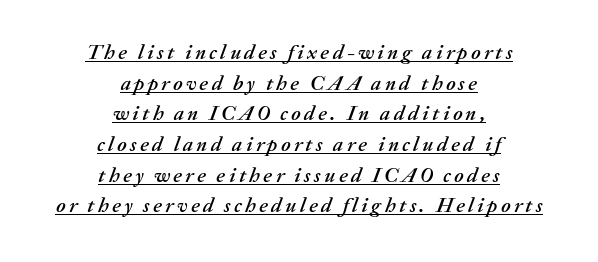
Q: Is the text italic (slanted)? A: Yes, it leans right by about 20 degrees.
Q: Is the text underlined? A: Yes.
Q: How is the paragraph aligned? A: Centered.
Q: Is the spacing between lines tight, normal or loose? A: Normal.
